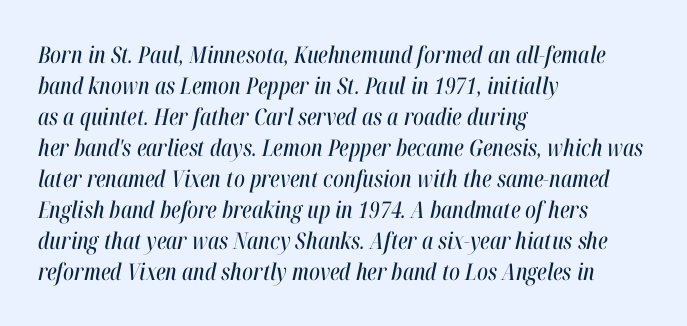
In terms of letterspacing, this is plain default setting. This sample keeps an unexceptional amount of space between lines. Every row of glyphs begins at an identical x-position on the left. The baseline area is clear.
